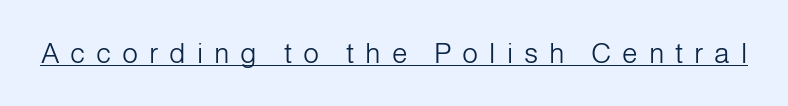
Q: Is the text bold? A: No.
Q: Is the text italic (slanted)? A: No, it is upright.
Q: Is the typeface a serif or a sans-serif typeface? A: Sans-serif.
Q: Is the text underlined? A: Yes.
Q: Is the spacing between letters normal or unusually wide? A: Unusually wide.
Q: Width (condensed, normal, or wide)? A: Normal.
Q: Stroke contrast? A: Low.
Q: x-height? A: Medium.
Q: Monospaced? A: No.
